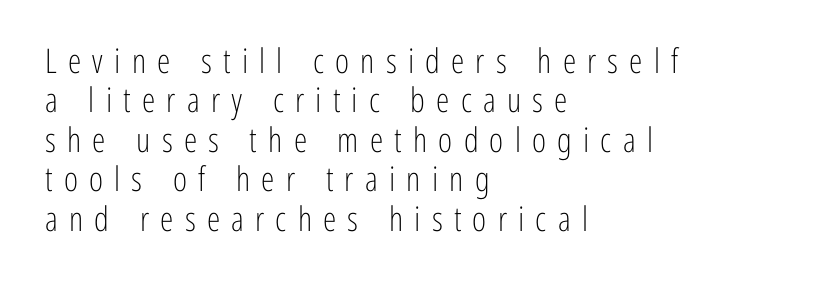
Observe the absence of serifs on each vertical stroke in this sample. These lines are rendered in a variable-pitch font. The tracking reads as deliberately expanded to a designer's eye. The glyphs are unaccompanied by any horizontal stroke below them. Caption: multi-line text, flush left, ragged right.
